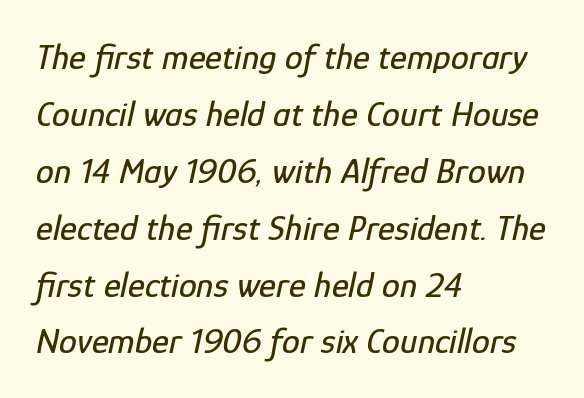
The image shows 36 px condensed type, italic (leaning right); set left-aligned, normal line spacing (1.58x), normal letter spacing, not underlined; low stroke contrast and a medium x-height.
